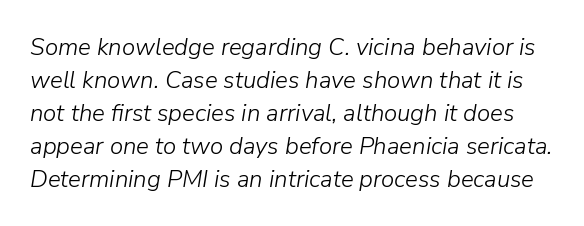
The vertical gap from one line to the next is medium. No heavy texture on the line: the type isn't bold. Would a proofreader flag this as italicized? Yes. What stands out about the letter spacing? Nothing — it is the standard amount. Descender tails drop into unmarked territory.
